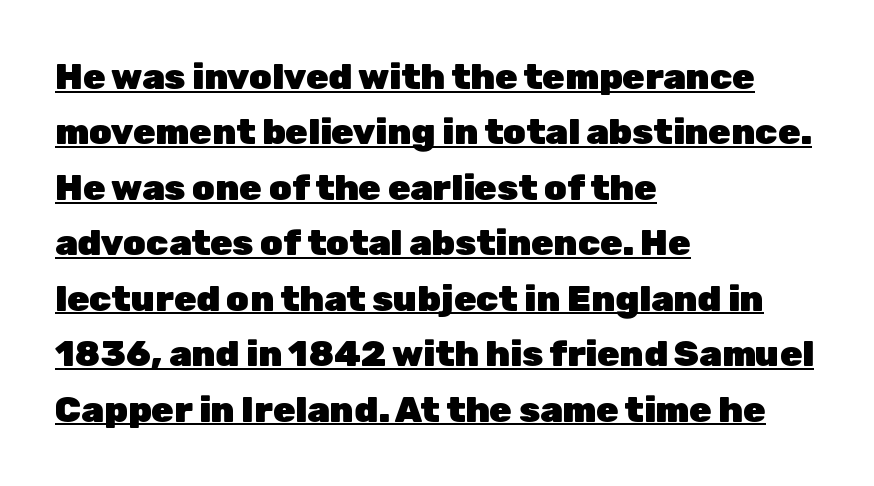
The image shows 36 px heavy sans-serif type, upright; set left-aligned, normal line spacing (1.54x), normal letter spacing, underlined; low stroke contrast and a medium x-height.
